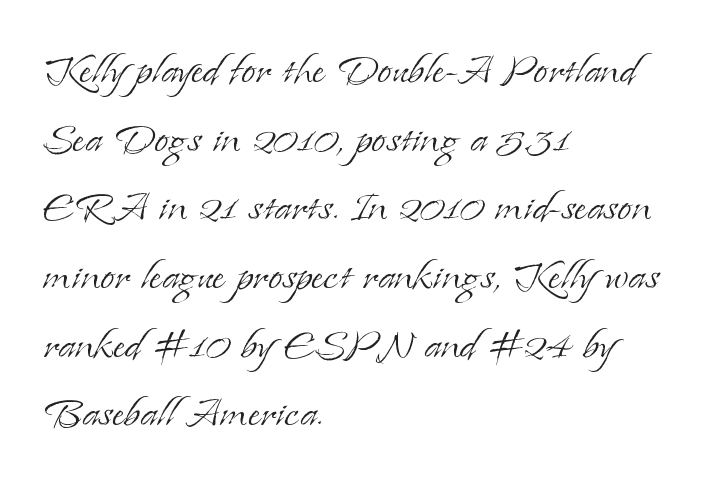
The image shows 52 px light serif type; set left-aligned, normal line spacing (1.32x), normal letter spacing, not underlined; low stroke contrast and a small x-height.
